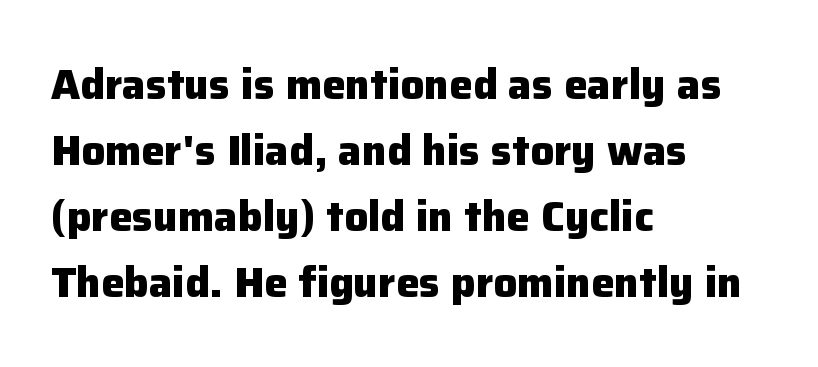
The sample has been set heavy, in full bold. The lettering stays uniformly vertical, giving the passage a roman look. Nope, no serifs anywhere on these letters. You could call the tracking neutral — neither tight nor loose. Each line starts at the same left margin while the right side varies. Is this a fixed-width face? No — the glyphs have proportional, varying widths.
